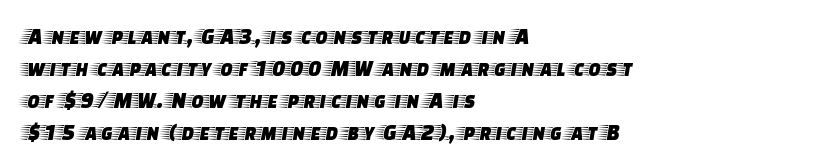
{"underline": "no", "align": "left", "line_spacing": "normal", "line_spacing_ratio": 1.39, "letter_spacing": "normal", "letter_spacing_em": 0.0, "glyph_px": 23}
